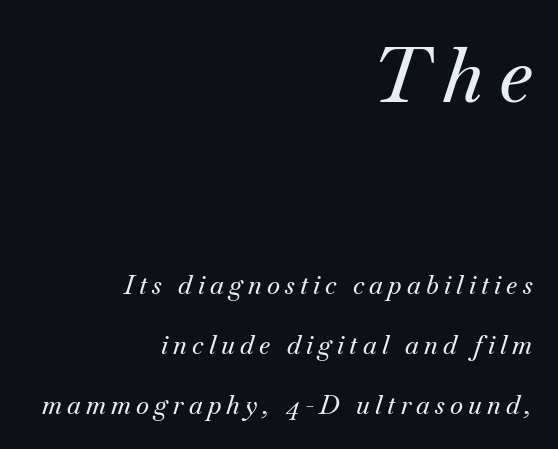
The image shows 76 px serif type, italic (leaning right); set right-aligned, loose line spacing (2.4x), unusually wide letter spacing (+0.21 em), not underlined; the first (top) block is 3.04x larger; medium stroke contrast and a small x-height.
